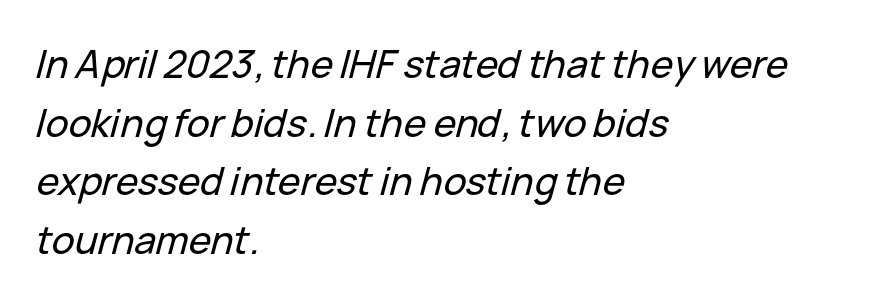
Between one letter and the next there's only the usual sliver of space. In terms of leading, this rendering sits right in the middle. The compositor pushed each line to the left boundary. Anything drawn beneath the words? Only blank space.
